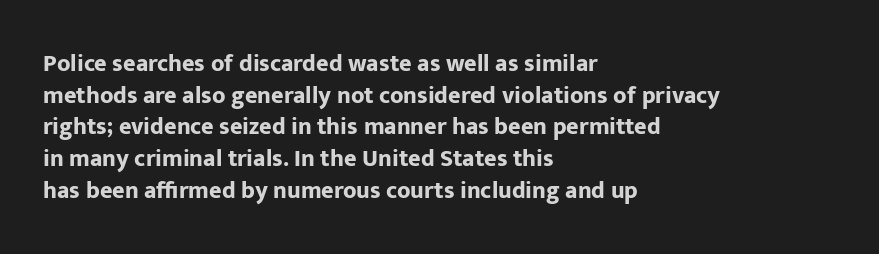
Honestly, the letter spacing is just normal — you wouldn't notice it. One glance says typical: line gaps are just what's usual. These lines stack with their left ends in a neat column. The type sits square on the baseline with zero lean. Descender tails drop into unmarked territory. How heavy is the stroke? Heavy — this is a bold.
